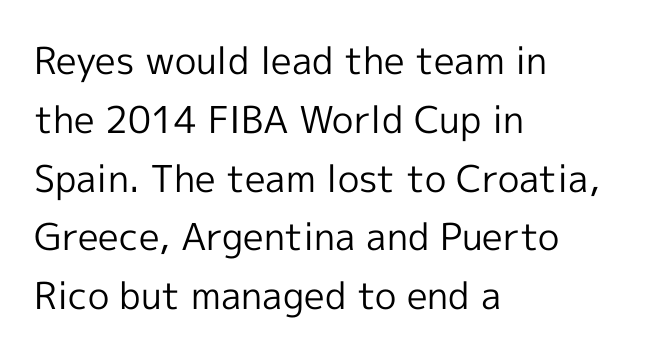
The image shows 37 px regular-weight sans-serif type, upright; set left-aligned, normal line spacing (1.59x), normal letter spacing, not underlined; a medium x-height.
